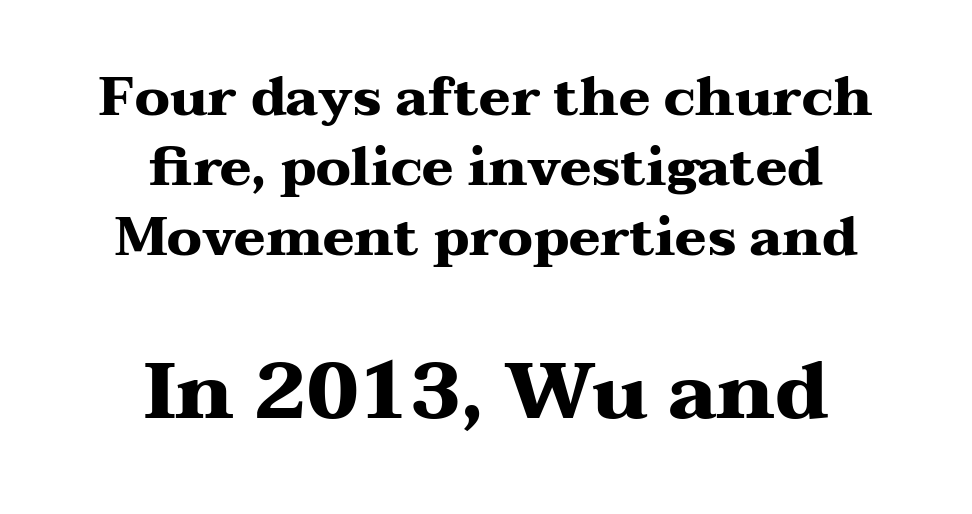
Q: Is the text bold? A: Yes.
Q: Is the text italic (slanted)? A: No, it is upright.
Q: Is the typeface a serif or a sans-serif typeface? A: Serif.
Q: Is the text underlined? A: No.
Q: How is the paragraph aligned? A: Centered.
Q: Is the spacing between letters normal or unusually wide? A: Normal.
Q: Is the spacing between lines tight, normal or loose? A: Normal.
Q: Which block of text is set in a larger size, the first (top) or the second (bottom)? A: The second (bottom) one.
Q: Width (condensed, normal, or wide)? A: Wide.
Q: Stroke contrast? A: Medium.
Q: x-height? A: Medium.
Q: Monospaced? A: No.
